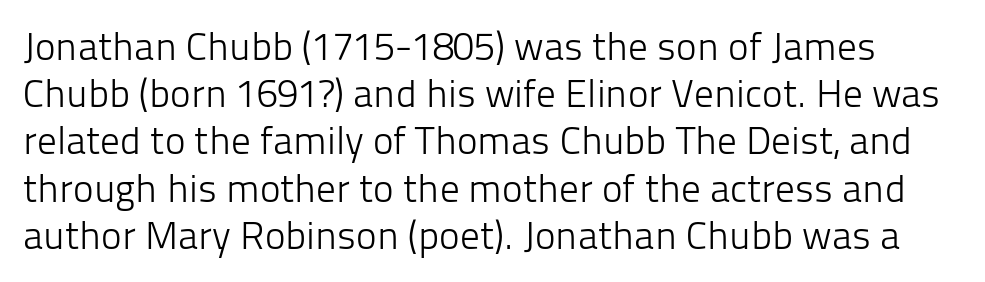
Q: Is the text bold? A: No.
Q: Is the text italic (slanted)? A: No, it is upright.
Q: Is the typeface a serif or a sans-serif typeface? A: Sans-serif.
Q: Is the text underlined? A: No.
Q: Is the spacing between letters normal or unusually wide? A: Normal.
Q: Width (condensed, normal, or wide)? A: Normal.
Q: Stroke contrast? A: Low.
Q: x-height? A: Medium.
Q: Monospaced? A: No.
